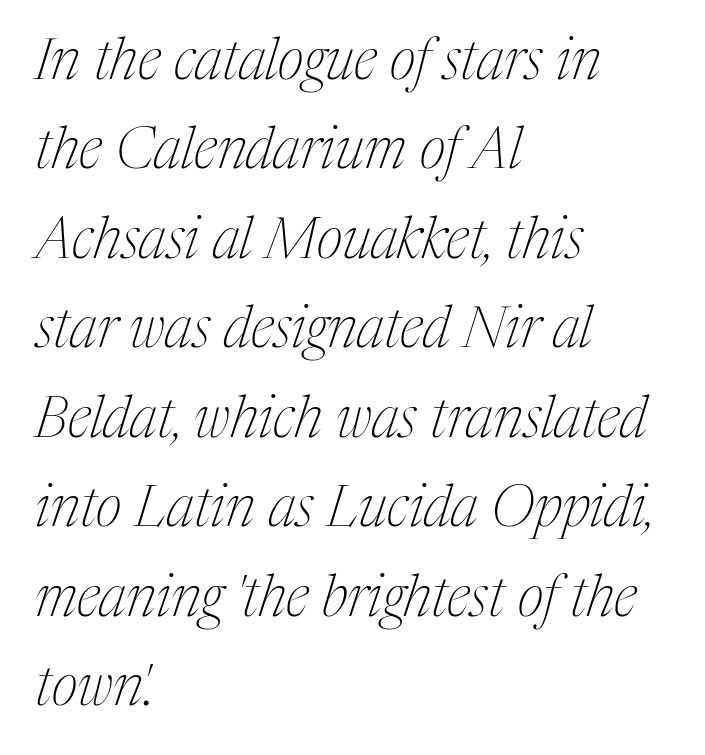
Reading down the column, the eye jumps a familiar distance to each next line. Characters are canted at an angle relative to the baseline's perpendicular. Spacing verdict: proportional, widths tailored to each character. Glyph-to-glyph distance matches everyday printed text. This rendering uses left alignment, leaving the right contour irregular. This is not heavy type; no bold has been used.
